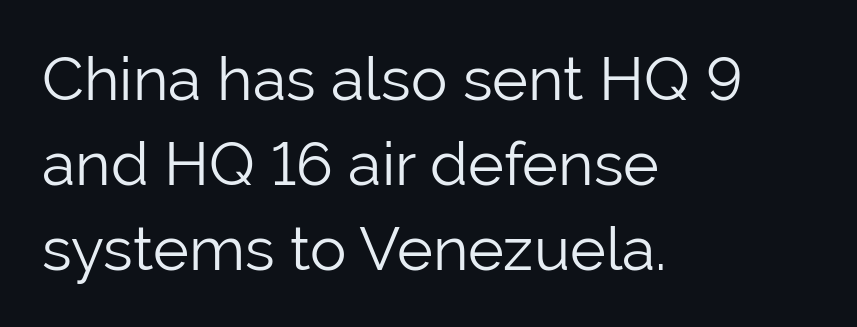
When letters stand straight like this, we call the style roman or upright. The foot of each line stays bare and open. Whoever set this chose a conventional vertical rhythm. No feet cap the strokes, marking this as sans-serif type. The letters advance in unequal steps, a hallmark of proportional type. A typesetter would call this zero additional tracking.
